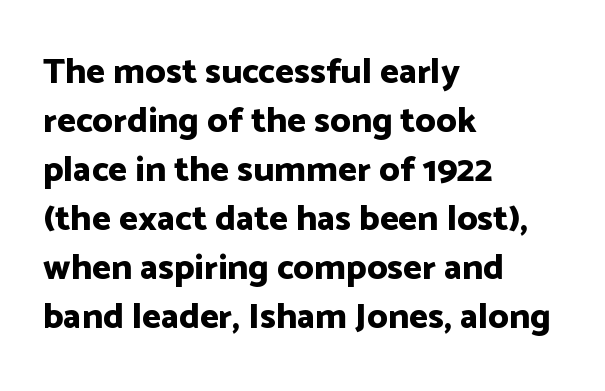
The image shows 36 px bold sans-serif type, upright; set left-aligned, normal line spacing (1.36x), normal letter spacing, not underlined; low stroke contrast and a medium x-height.
